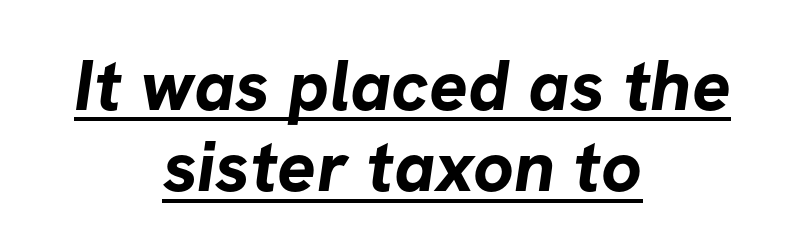
Honestly, the underline is the first thing you notice here. Leftover space on each line is divided equally before and after the words. Think of a printed novel: that variable character pitch is what you see here. In terms of leading, this rendering errs on the cramped side. The gaps between neighbouring characters are ordinary and unremarkable. No feet cap the strokes, marking this as sans-serif type.
